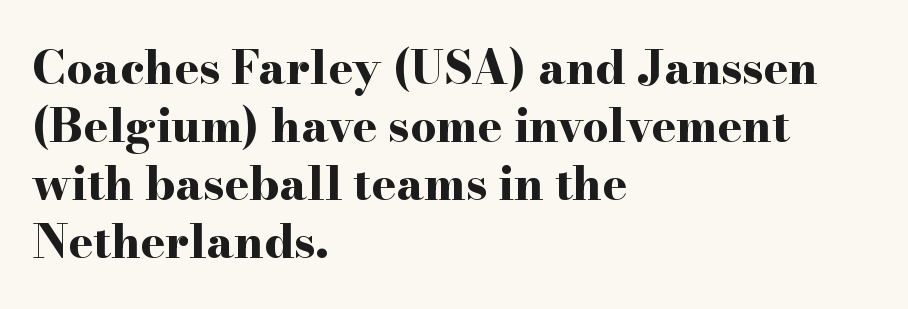
Q: Is the text bold? A: Yes.
Q: Is the text italic (slanted)? A: No, it is upright.
Q: Is the typeface a serif or a sans-serif typeface? A: Serif.
Q: Is the text underlined? A: No.
Q: How is the paragraph aligned? A: Left-aligned.
Q: Is the spacing between letters normal or unusually wide? A: Normal.
Q: Is the spacing between lines tight, normal or loose? A: Normal.
Q: Width (condensed, normal, or wide)? A: Wide.
Q: Stroke contrast? A: High.
Q: x-height? A: Small.
Q: Monospaced? A: No.
